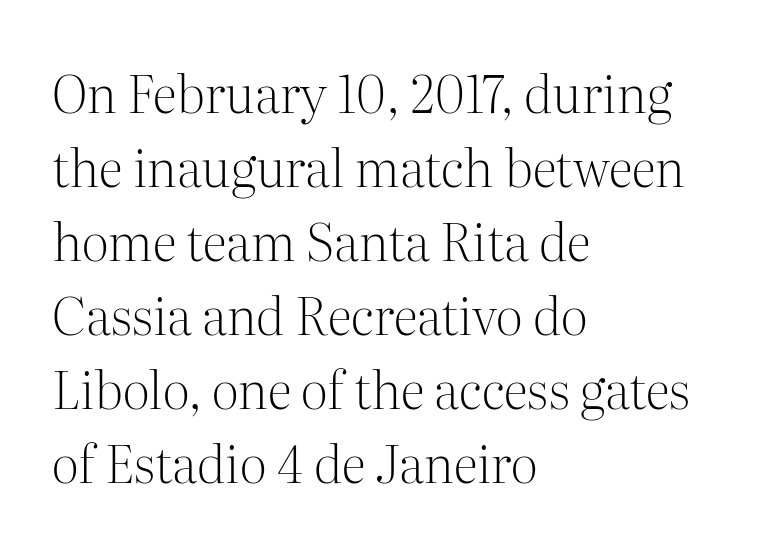
Q: Is the text bold? A: No.
Q: Is the text italic (slanted)? A: No, it is upright.
Q: Is the typeface a serif or a sans-serif typeface? A: Serif.
Q: Is the text underlined? A: No.
Q: How is the paragraph aligned? A: Left-aligned.
Q: Is the spacing between letters normal or unusually wide? A: Normal.
Q: Is the spacing between lines tight, normal or loose? A: Normal.
Q: Width (condensed, normal, or wide)? A: Normal.
Q: Stroke contrast? A: Medium.
Q: x-height? A: Medium.
Q: Monospaced? A: No.
